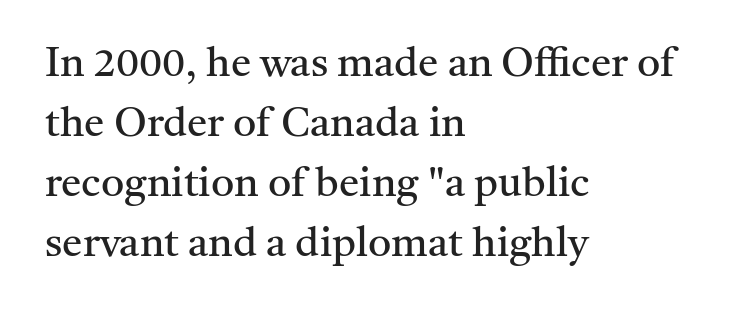
{"serif": "yes", "italic": "no", "bold": "no", "weight": "regular", "width": "normal", "stroke_contrast": "medium", "x_height": "medium", "monospaced": "no", "underline": "no", "align": "left", "line_spacing": "normal", "line_spacing_ratio": 1.46, "letter_spacing": "normal", "letter_spacing_em": 0.0, "glyph_px": 41}
